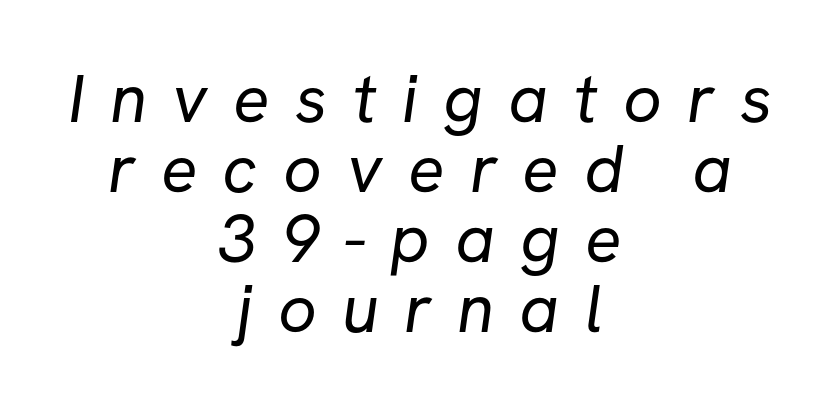
The image shows 68 px regular-weight sans-serif type; set centered, tight line spacing (1.03x), unusually wide letter spacing (+0.37 em), not underlined; low stroke contrast and a medium x-height.
